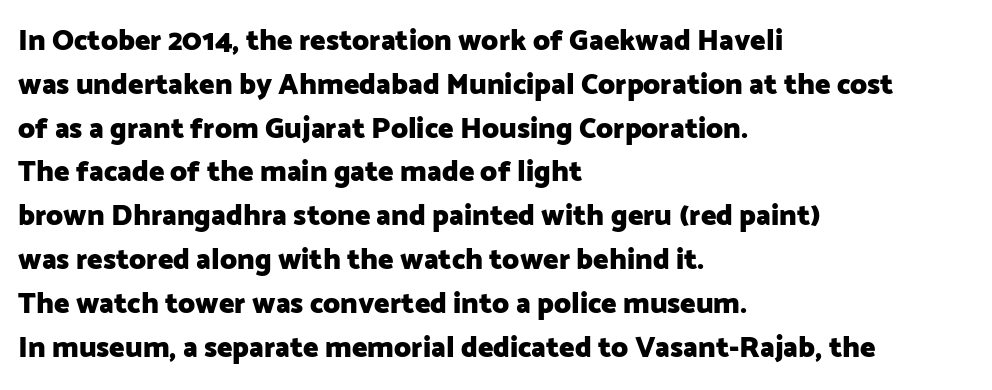
{"serif": "no", "italic": "no", "bold": "yes", "weight": "heavy", "width": "normal", "stroke_contrast": "low", "x_height": "medium", "monospaced": "no", "underline": "no", "align": "left", "line_spacing": "normal", "line_spacing_ratio": 1.51, "letter_spacing": "normal", "letter_spacing_em": 0.0, "glyph_px": 29}
